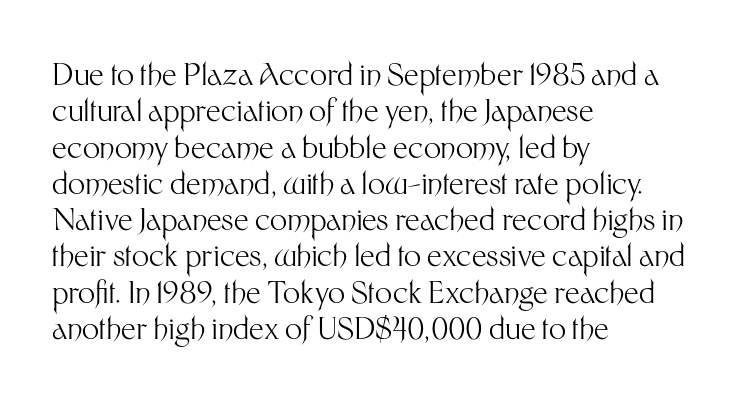
The image shows 30 px light sans-serif type, upright; set left-aligned, line spacing 1.21x, normal letter spacing, not underlined; medium stroke contrast and a medium x-height.
